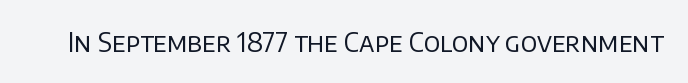
The image shows 26 px text type, upright; set normal letter spacing, not underlined.
